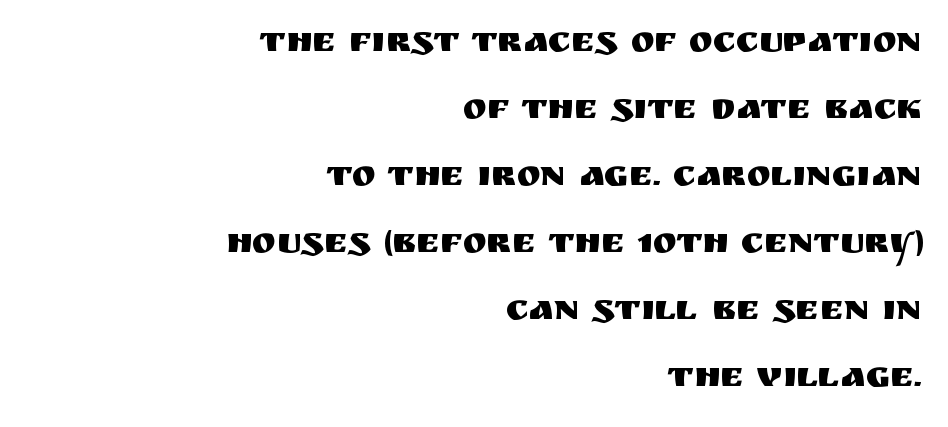
{"serif": "no", "italic": "no", "width": "normal", "stroke_contrast": "medium", "x_height": "large", "monospaced": "no", "underline": "no", "align": "right", "line_spacing_ratio": 1.86, "letter_spacing": "normal", "letter_spacing_em": 0.0, "glyph_px": 36}
